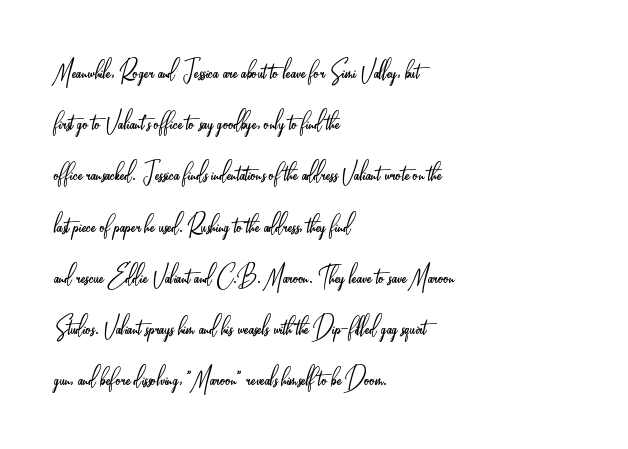
This rendering employs a face without finishing strokes, i.e., a sans-serif. Weight: in the light-to-regular range. Decoration check: the copy has no underline. Rows of type keep a routine distance in the vertical direction.
